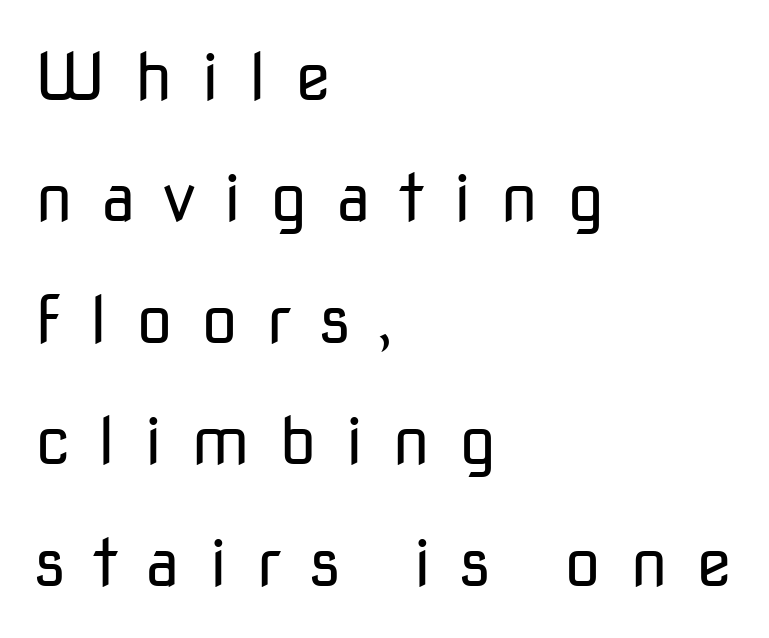
The paragraph shown leans on its left margin. The font is comparable to plain body text, perhaps lighter. The letters stand straight up with perfectly vertical stems. The glyphs are unaccompanied by any horizontal stroke below them.
